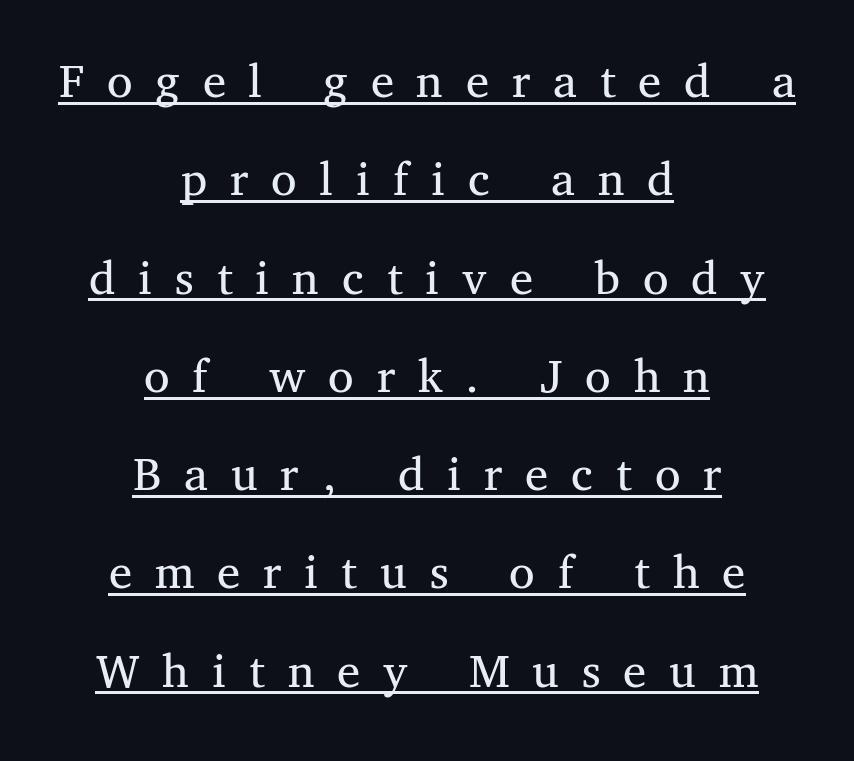
The image shows 52 px regular-weight serif type, upright; set centered, line spacing 1.89x, unusually wide letter spacing (+0.44 em), underlined; medium stroke contrast and a medium x-height.
